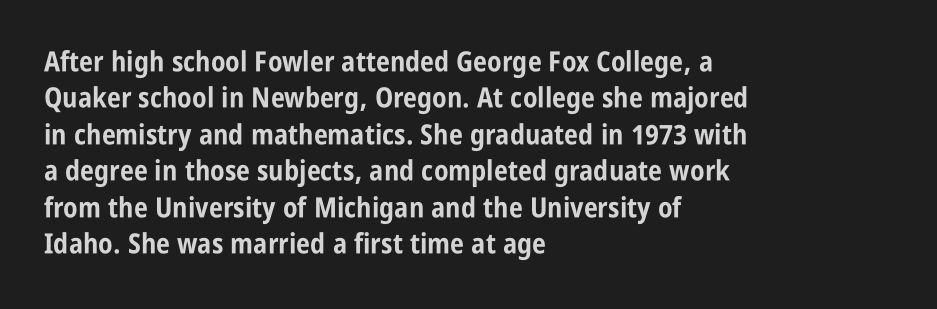
Q: Is the text bold? A: Yes.
Q: Is the text italic (slanted)? A: No, it is upright.
Q: Is the typeface a serif or a sans-serif typeface? A: Sans-serif.
Q: Is the text underlined? A: No.
Q: How is the paragraph aligned? A: Left-aligned.
Q: Is the spacing between letters normal or unusually wide? A: Normal.
Q: Is the spacing between lines tight, normal or loose? A: Normal.
Q: Width (condensed, normal, or wide)? A: Condensed.
Q: Stroke contrast? A: Low.
Q: x-height? A: Large.
Q: Monospaced? A: No.
